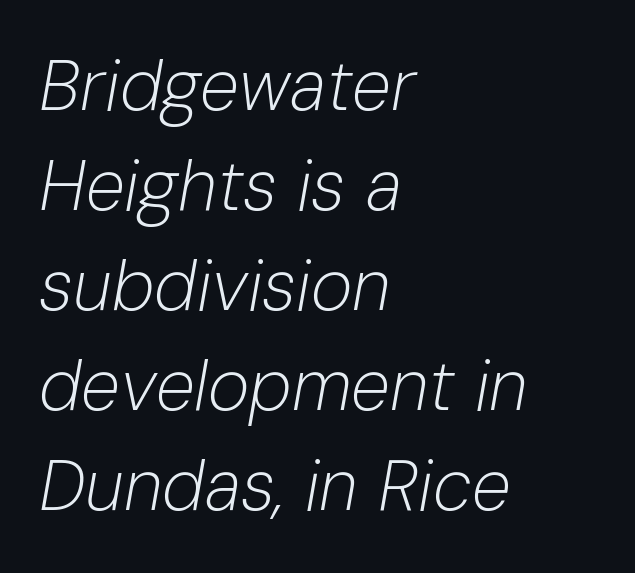
In terms of leading, this rendering sits right in the middle. Every row of glyphs begins at an identical x-position on the left. The type is set solid horizontally, with unmodified tracking. Italic? Definitely — the glyphs are oblique. Unmarked baselines from the first word to the last.
